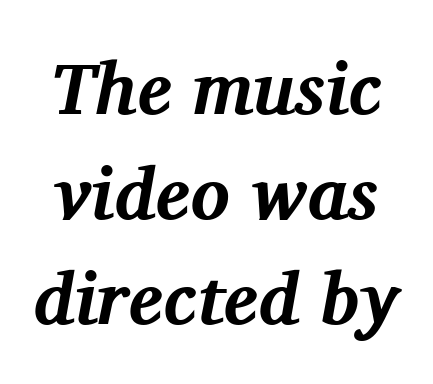
The image shows 73 px bold serif type, italic (leaning right); set normal line spacing (1.44x), normal letter spacing, not underlined; medium stroke contrast and a medium x-height.
